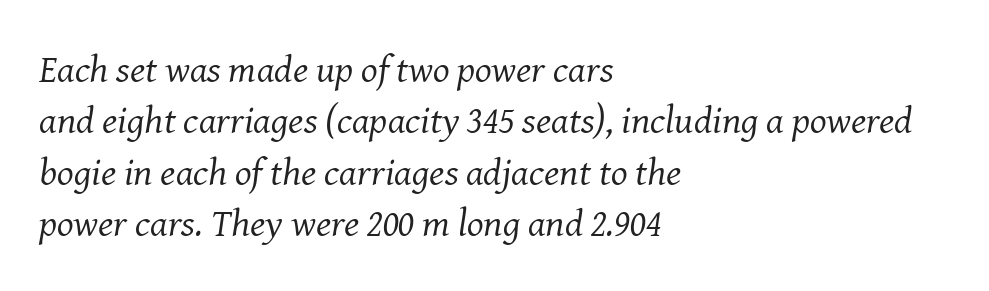
{"serif": "yes", "italic": "yes", "lean": "right", "slant_degrees": 8, "bold": "no", "weight": "regular", "width": "normal", "stroke_contrast": "medium", "x_height": "medium", "monospaced": "no", "underline": "no", "align": "left", "line_spacing": "normal", "line_spacing_ratio": 1.32, "letter_spacing": "normal", "letter_spacing_em": 0.0, "glyph_px": 39}
